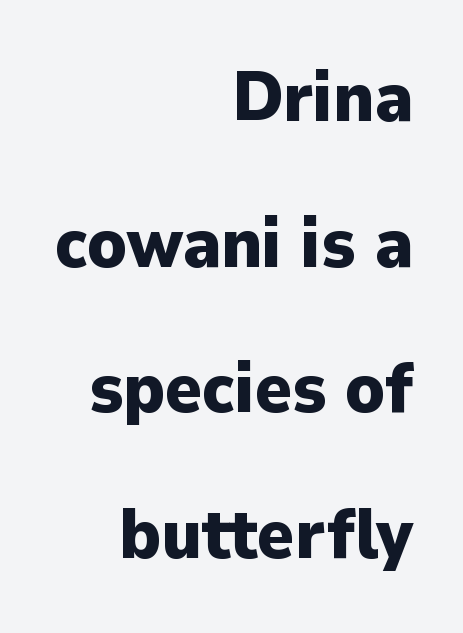
Typographically, this falls in the sans-serif category. Which margin do the lines hug? The right one — the left edge is uneven. On the weight axis this lands at bold, roughly 700. A great deal of white space separates one row of letters from the next. The rendering keeps characters at their native spacing. Does the lettering tilt? It doesn't — this is upright.
